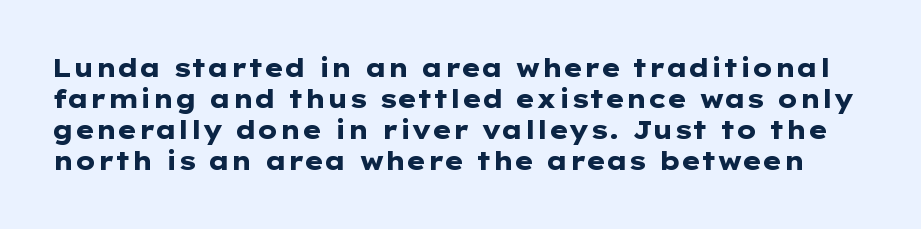
Q: Is the text bold? A: Yes.
Q: Is the text italic (slanted)? A: No, it is upright.
Q: Is the text underlined? A: No.
Q: Is the spacing between letters normal or unusually wide? A: Normal.
